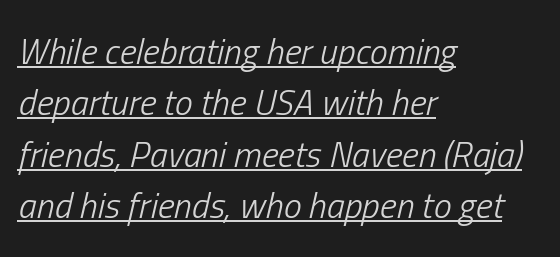
Q: Is the text bold? A: No.
Q: Is the text italic (slanted)? A: Yes, it leans right by about 13 degrees.
Q: Is the text underlined? A: Yes.
Q: How is the paragraph aligned? A: Left-aligned.
Q: Is the spacing between letters normal or unusually wide? A: Normal.
Q: Is the spacing between lines tight, normal or loose? A: Normal.
Q: Width (condensed, normal, or wide)? A: Condensed.
Q: Stroke contrast? A: Low.
Q: x-height? A: Medium.
Q: Monospaced? A: No.
